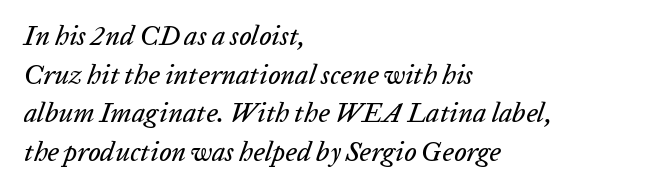
A normal amount of white space separates one row of letters from the next. The lines are quadded left. Plain, unruled lines of type. Words appear dense and cohesive because spacing is normal.
